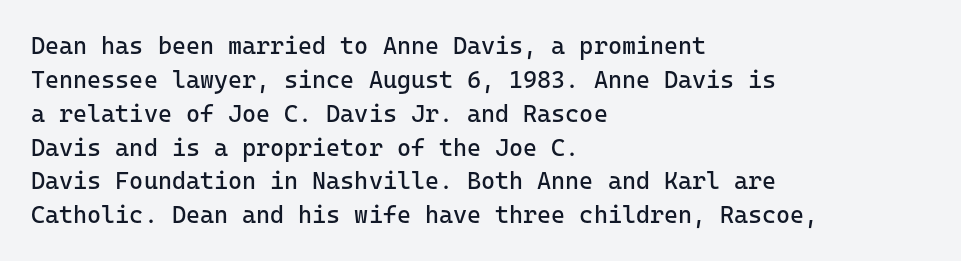
{"italic": "no", "bold": "no", "underline": "no", "align": "left", "line_spacing": "normal", "line_spacing_ratio": 1.41, "letter_spacing": "normal", "letter_spacing_em": 0.0, "glyph_px": 24}
